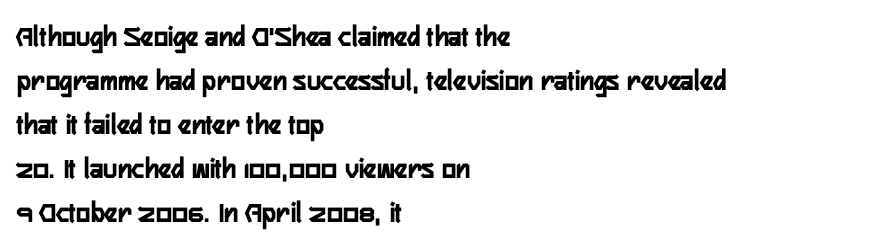
{"serif": "no", "italic": "no", "bold": "yes", "weight": "semibold", "width": "condensed", "stroke_contrast": "low", "x_height": "medium", "monospaced": "no", "underline": "no", "align": "left", "line_spacing": "normal", "line_spacing_ratio": 1.47, "letter_spacing": "normal", "letter_spacing_em": 0.0, "glyph_px": 30}
